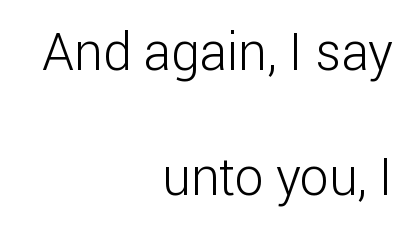
The image shows 51 px light sans-serif type, upright; set right-aligned, loose line spacing (2.45x), normal letter spacing, not underlined; low stroke contrast and a medium x-height.
